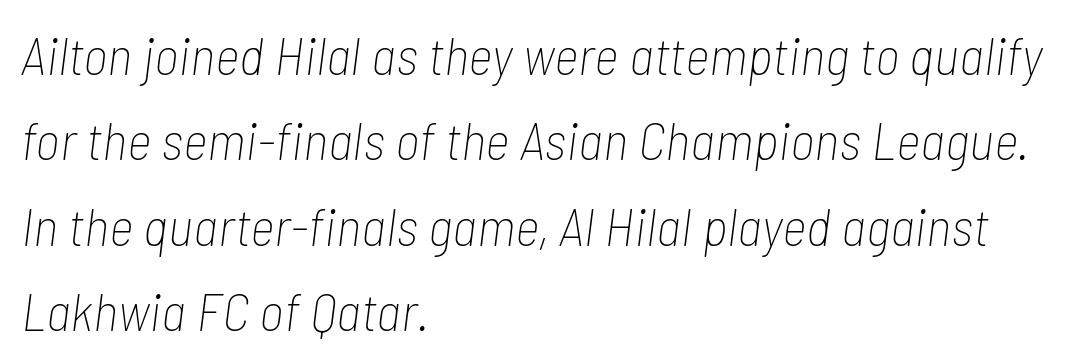
Q: Is the text bold? A: No.
Q: Is the text italic (slanted)? A: Yes, it leans right by about 7 degrees.
Q: Is the text underlined? A: No.
Q: How is the paragraph aligned? A: Left-aligned.
Q: Is the spacing between letters normal or unusually wide? A: Normal.
Q: Is the spacing between lines tight, normal or loose? A: Normal.
Q: Width (condensed, normal, or wide)? A: Condensed.
Q: Stroke contrast? A: Low.
Q: x-height? A: Medium.
Q: Monospaced? A: No.
